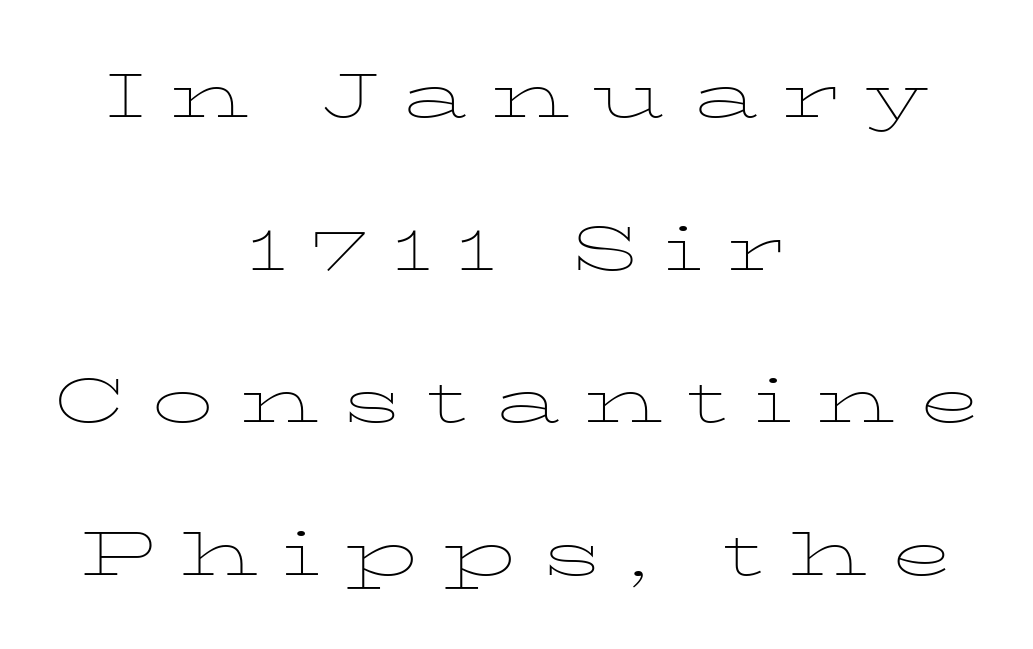
The image shows 62 px thin, wide serif type, upright; set centered, loose line spacing (2.46x), unusually wide letter spacing (+0.39 em), not underlined; low stroke contrast and a medium x-height.
